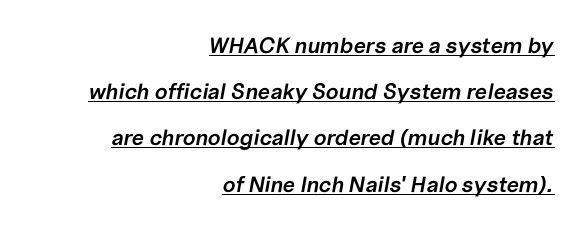
Is the letter spacing exaggerated? No — it looks like the ordinary default. Layout note: lines flush right. Vertical spacing — loose. Does the weight exceed regular? Yes, but only to semibold. Rendered with sloped, italic letterforms. Has an underline been added? It has.
